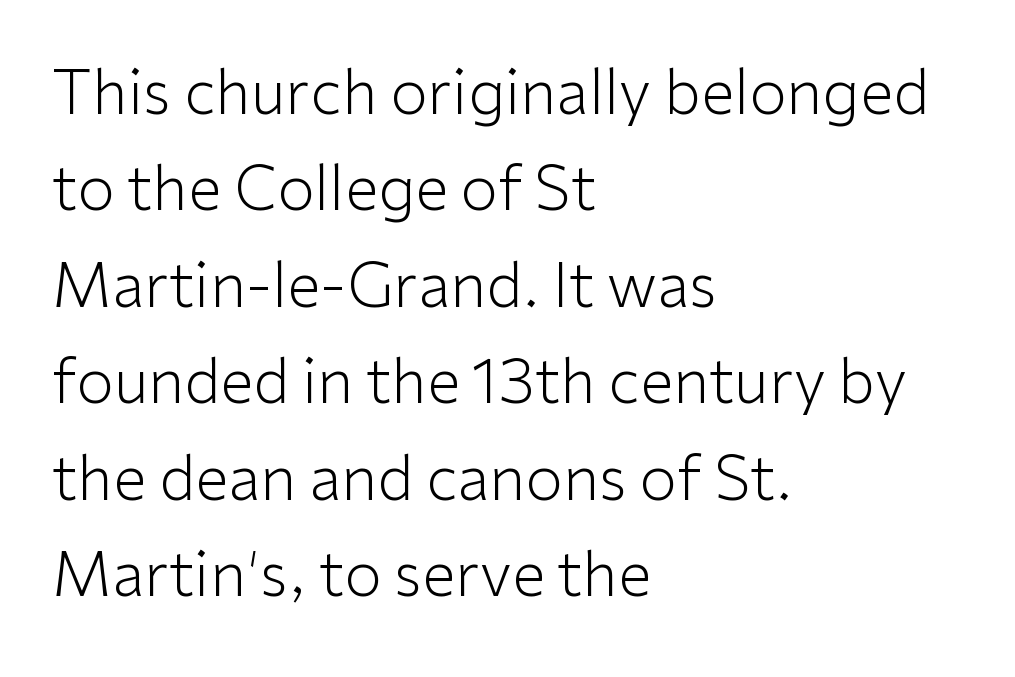
The image shows 61 px light sans-serif type, upright; set left-aligned, normal line spacing (1.58x), normal letter spacing, not underlined; low stroke contrast and a medium x-height.
